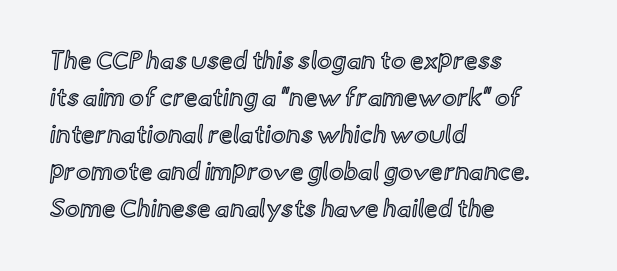
Q: Is the text italic (slanted)? A: Yes.
Q: Is the text underlined? A: No.
Q: How is the paragraph aligned? A: Left-aligned.
Q: Is the spacing between letters normal or unusually wide? A: Normal.
Q: Is the spacing between lines tight, normal or loose? A: Normal.
